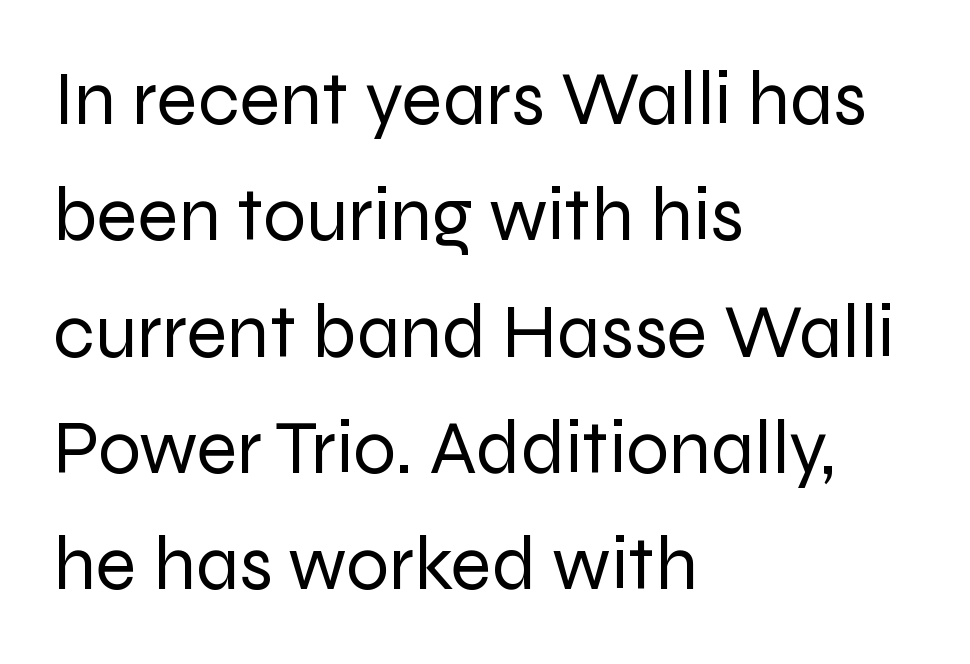
The image shows 76 px regular-weight sans-serif type, upright; set left-aligned, normal line spacing (1.53x), normal letter spacing, not underlined; low stroke contrast and a medium x-height.
